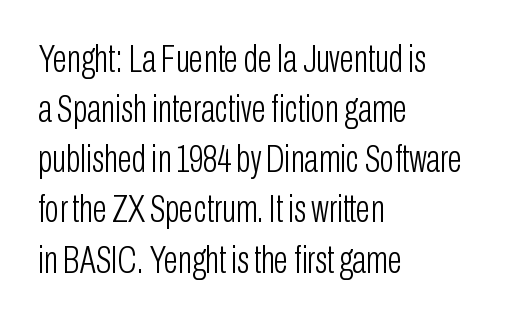
One-word summary of the alignment: left. Does the leading feel generous? No, just average. Nobody drew a line under any word here. Spacing verdict: proportional, widths tailored to each character. What kind of face is this? One without serifs — a sans.
